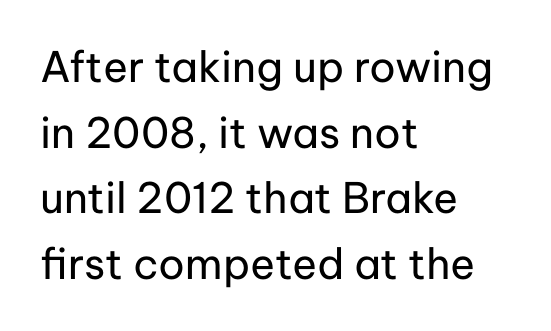
The image shows 42 px regular-weight sans-serif type, upright; set left-aligned, normal line spacing (1.56x), normal letter spacing, not underlined; low stroke contrast and a medium x-height.
